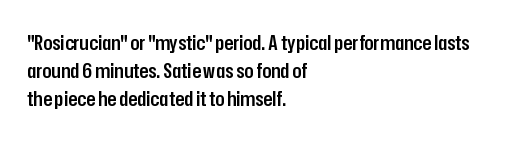
The axis of the letterforms is exactly vertical. The block of text has a typical density, with ordinary space between rows. Plain, unruled lines of type. Slightly chunky letters — semibold, I'd say, not full bold. Left-aligned paragraph, ragged on the right.
